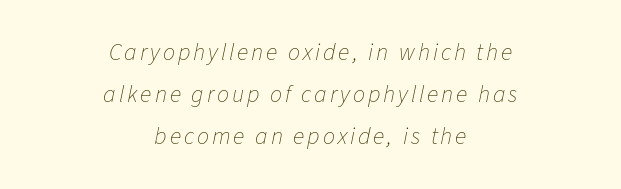
Letters rest on an invisible, unmarked baseline. The setting favours the middle, as headings and verse often do. The glyphs look as if they've been sheared to an angle. The cut favours lightness, reaching ordinary text weight at its darkest.
